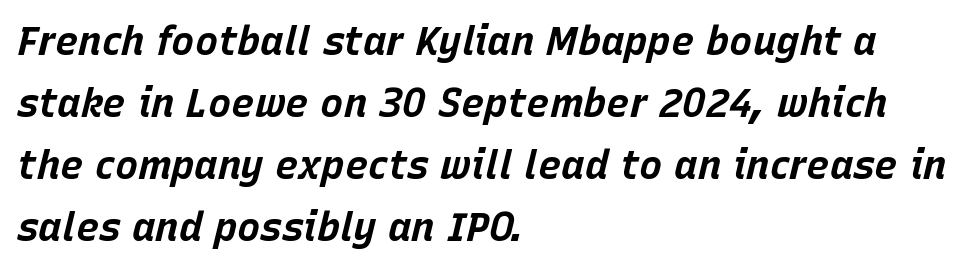
Left-aligned paragraph, ragged on the right. Here the designer chose a conventional face with non-uniform glyph widths. Quick note: interline space is typical. Weight check: bold — yes, fully. Standard letterfit; no display-style spreading of the glyphs. The words here are not underlined.
